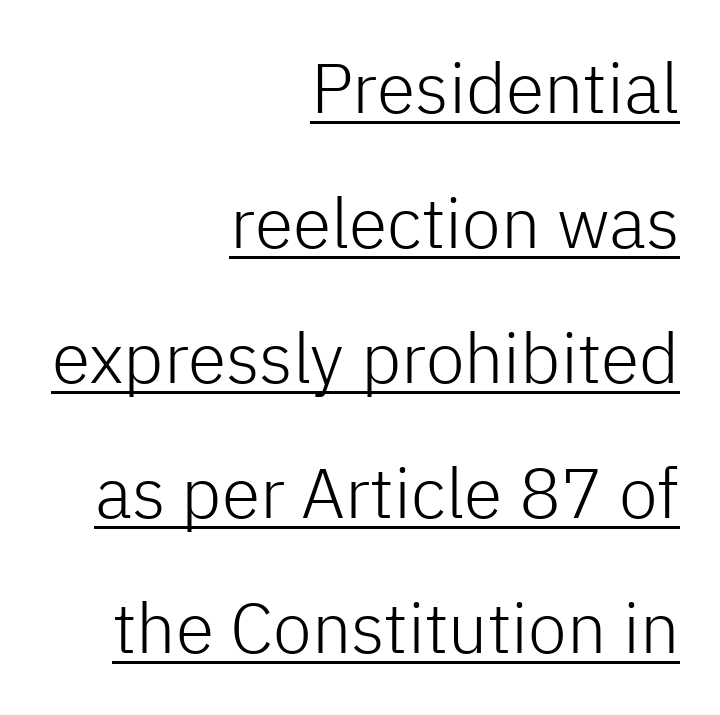
The image shows 70 px light sans-serif type, upright; set right-aligned, loose line spacing (1.93x), normal letter spacing, underlined; low stroke contrast and a medium x-height.
